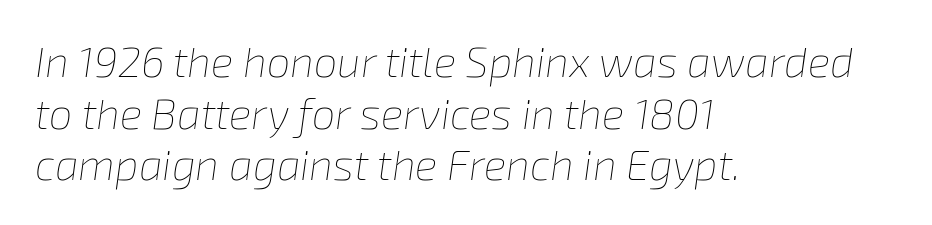
{"italic": "yes", "lean": "right", "slant_degrees": 8, "bold": "no", "weight": "thin", "width": "normal", "stroke_contrast": "low", "x_height": "medium", "monospaced": "no", "underline": "no", "align": "left", "line_spacing_ratio": 1.23, "letter_spacing": "normal", "letter_spacing_em": 0.0, "glyph_px": 42}
